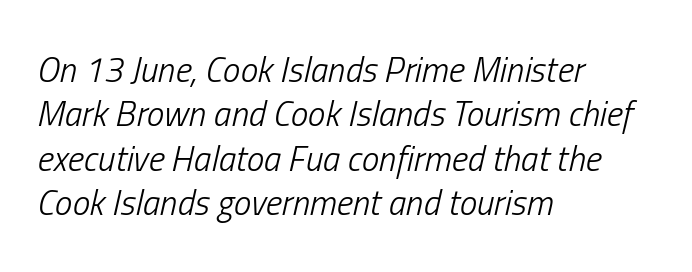
The image shows 35 px light, condensed type, italic (leaning right); set left-aligned, normal line spacing (1.27x), normal letter spacing, not underlined; low stroke contrast and a medium x-height.
